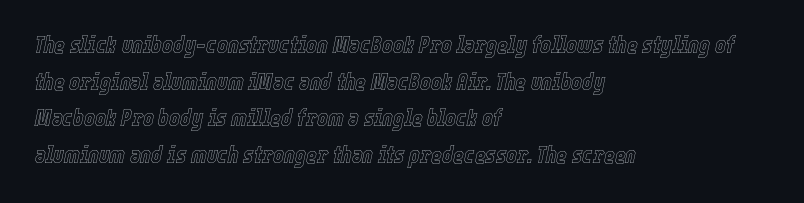
The image shows 23 px text type, italic (leaning right); set left-aligned, normal line spacing (1.59x), normal letter spacing, not underlined.
